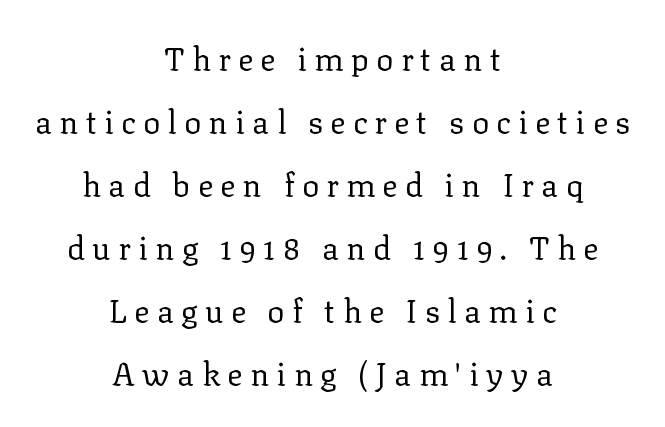
Old-style or modern, the face here clearly has serifs. The rendering positions every line midway between the sides. Characters follow at a spacing far wider than the type designer built in. Descenders are the only things crossing below the line. No chunkiness to these letters — they're not bold.
